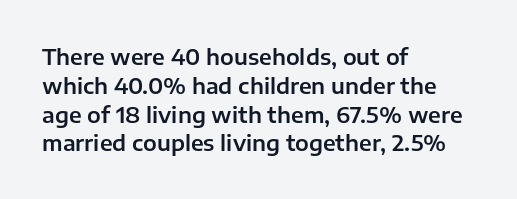
{"italic": "no", "underline": "no", "align": "left", "line_spacing": "normal", "line_spacing_ratio": 1.31, "letter_spacing": "normal", "letter_spacing_em": 0.0, "glyph_px": 22}
